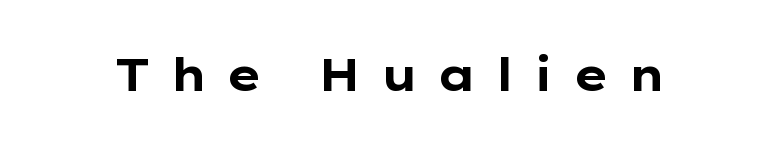
{"serif": "no", "italic": "no", "bold": "yes", "weight": "bold", "width": "wide", "stroke_contrast": "low", "x_height": "medium", "monospaced": "no", "underline": "no", "letter_spacing": "wide", "letter_spacing_em": 0.39, "glyph_px": 46}
